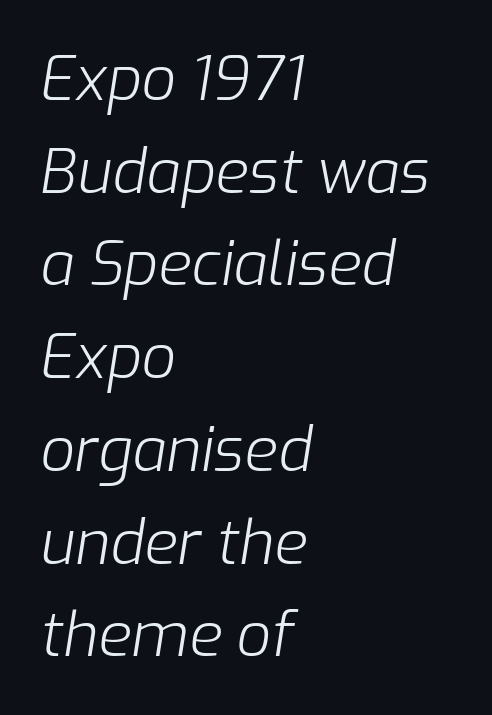
{"italic": "yes", "lean": "right", "slant_degrees": 9, "bold": "no", "weight": "light", "width": "normal", "stroke_contrast": "low", "x_height": "medium", "monospaced": "no", "underline": "no", "align": "left", "line_spacing": "normal", "line_spacing_ratio": 1.52, "letter_spacing": "normal", "letter_spacing_em": 0.0, "glyph_px": 61}
